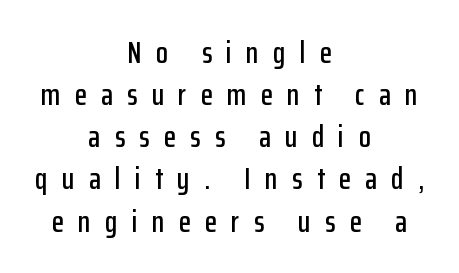
Posture: upright roman. Proportional: the letters do not fall into vertical columns. Caption: multi-line text, centered on the measure. This is sans-serif lettering, the kind often seen on screens and signage.
